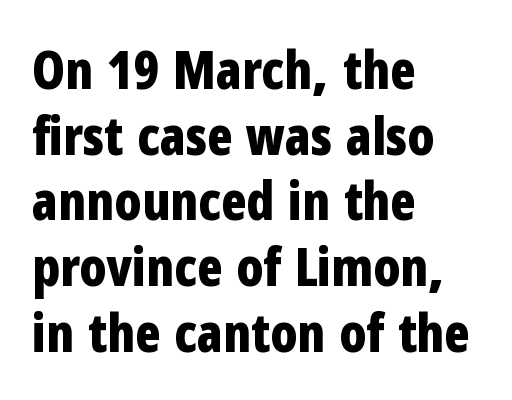
The image shows 53 px bold, condensed sans-serif type, upright; set left-aligned, line spacing 1.24x, normal letter spacing, not underlined; low stroke contrast and a medium x-height.
